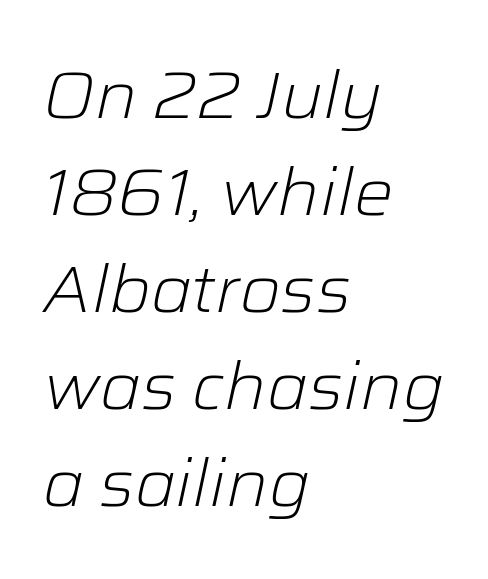
Q: Is the text bold? A: No.
Q: Is the text italic (slanted)? A: Yes, it leans right by about 12 degrees.
Q: Is the text underlined? A: No.
Q: How is the paragraph aligned? A: Left-aligned.
Q: Is the spacing between letters normal or unusually wide? A: Normal.
Q: Is the spacing between lines tight, normal or loose? A: Normal.
Q: Width (condensed, normal, or wide)? A: Normal.
Q: Stroke contrast? A: Low.
Q: x-height? A: Medium.
Q: Monospaced? A: No.
